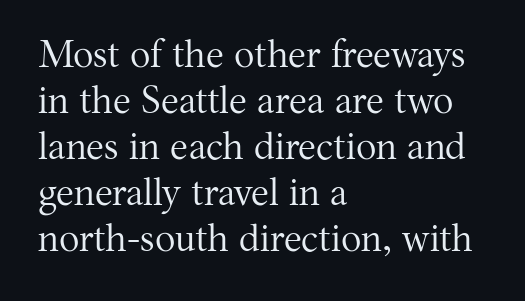
The image shows 38 px regular-weight serif type, upright; set left-aligned, line spacing 1.21x, normal letter spacing, not underlined; medium stroke contrast and a medium x-height.
